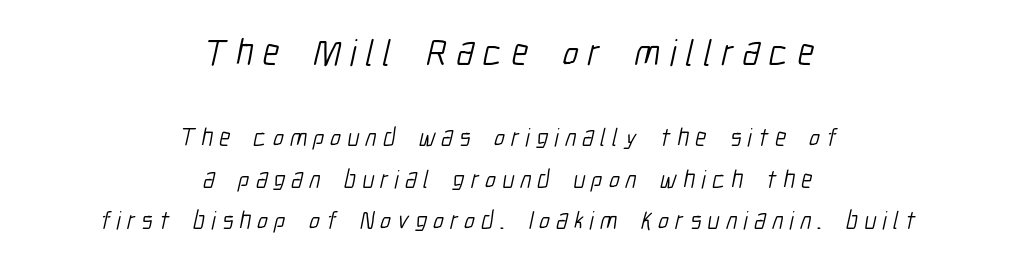
The image shows 37 px light, condensed sans-serif type; set centered, normal line spacing (1.66x), unusually wide letter spacing (+0.25 em), not underlined; the first (top) block is 1.48x larger; low stroke contrast and a medium x-height.
